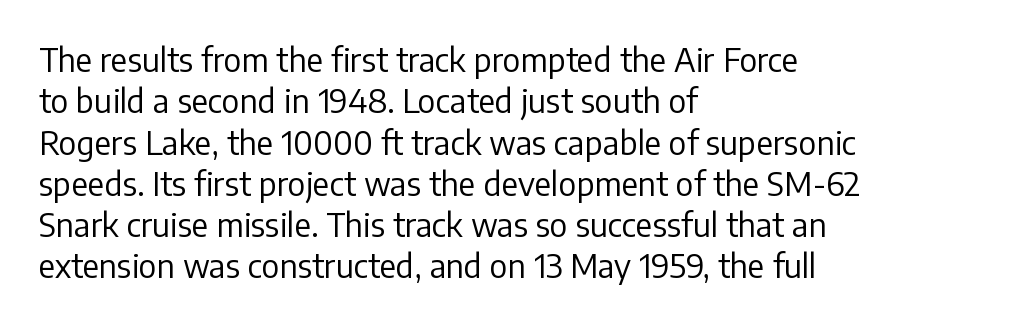
The image shows 32 px regular-weight sans-serif type, upright; set left-aligned, normal line spacing (1.29x), normal letter spacing, not underlined; low stroke contrast and a medium x-height.
